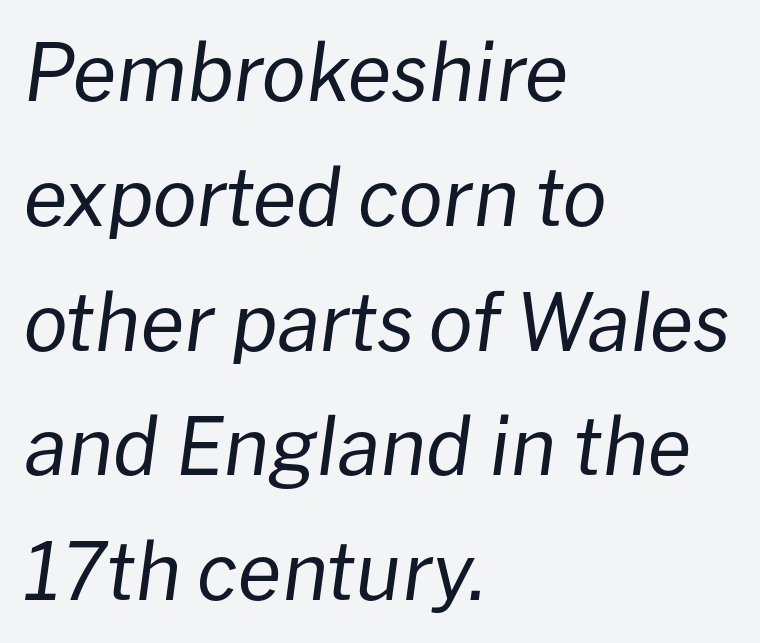
One glance says typical: line gaps are just what's usual. These lines stack with their left ends in a neat column. Looking at the ascenders, they clearly lean. The passage shown is not bold in any degree. Default kerning and tracking; the words read as compact shapes. Here the designer chose a conventional face with non-uniform glyph widths.
